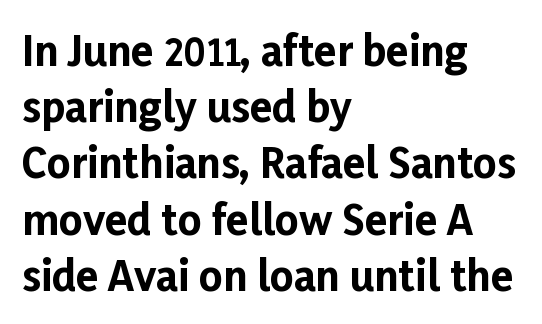
If you measured baseline to baseline, you'd find a middling distance. The line texture is even and compact thanks to regular tracking. Teacher's note: observe the even left margin — that is flush-left alignment. The sample has been set heavy, in full bold. The glyphs are unaccompanied by any horizontal stroke below them.
